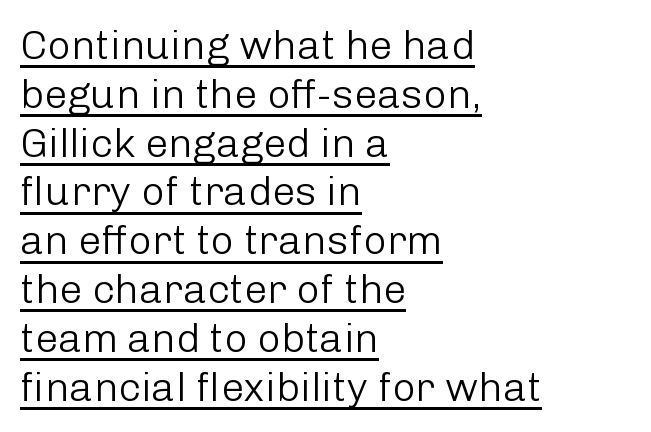
The image shows 41 px light sans-serif type, upright; set left-aligned, line spacing 1.19x, normal letter spacing, underlined; low stroke contrast and a medium x-height.
